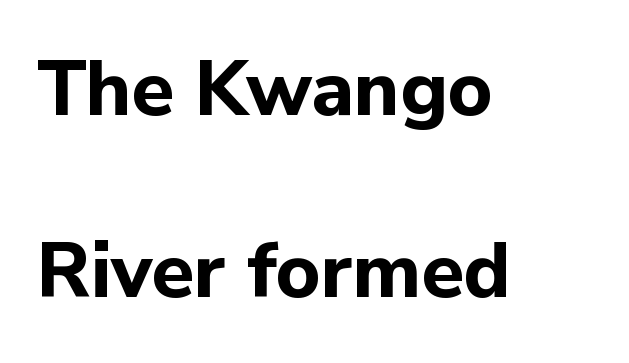
{"serif": "no", "italic": "no", "bold": "yes", "weight": "bold", "width": "normal", "stroke_contrast": "low", "x_height": "medium", "monospaced": "no", "underline": "no", "align": "left", "line_spacing": "loose", "line_spacing_ratio": 2.37, "letter_spacing": "normal", "letter_spacing_em": 0.0, "glyph_px": 77}
